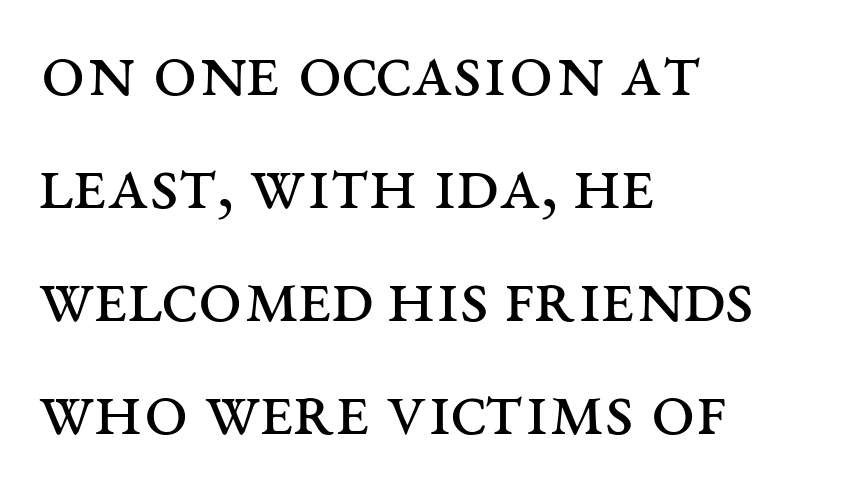
{"serif": "yes", "italic": "no", "bold": "no", "weight": "regular", "width": "wide", "stroke_contrast": "medium", "x_height": "large", "monospaced": "no", "underline": "no", "align": "left", "line_spacing": "normal", "line_spacing_ratio": 1.45, "letter_spacing": "normal", "letter_spacing_em": 0.0, "glyph_px": 78}
